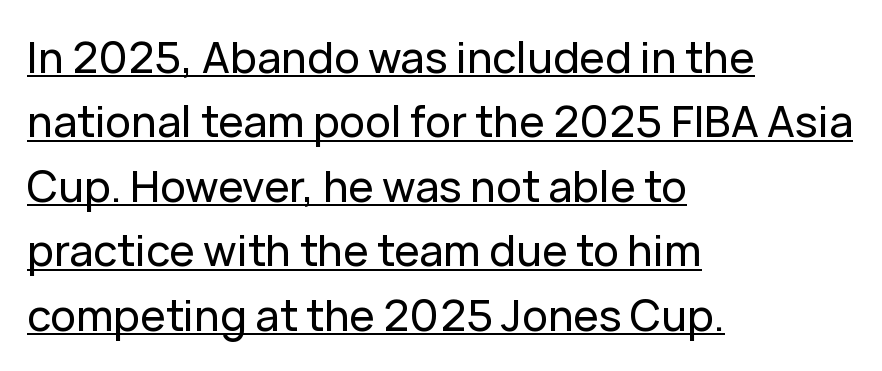
Q: Is the text italic (slanted)? A: No, it is upright.
Q: Is the typeface a serif or a sans-serif typeface? A: Sans-serif.
Q: Is the text underlined? A: Yes.
Q: How is the paragraph aligned? A: Left-aligned.
Q: Is the spacing between letters normal or unusually wide? A: Normal.
Q: Is the spacing between lines tight, normal or loose? A: Normal.
Q: Width (condensed, normal, or wide)? A: Normal.
Q: Stroke contrast? A: Low.
Q: x-height? A: Medium.
Q: Monospaced? A: No.
